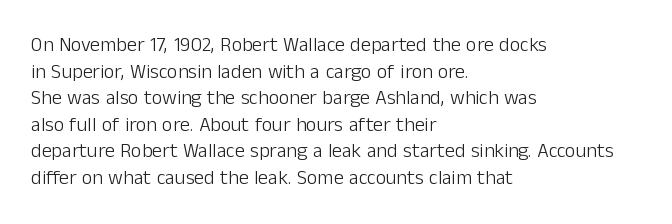
Q: Is the text bold? A: No.
Q: Is the text italic (slanted)? A: No, it is upright.
Q: Is the text underlined? A: No.
Q: How is the paragraph aligned? A: Left-aligned.
Q: Is the spacing between letters normal or unusually wide? A: Normal.
Q: Is the spacing between lines tight, normal or loose? A: Normal.
